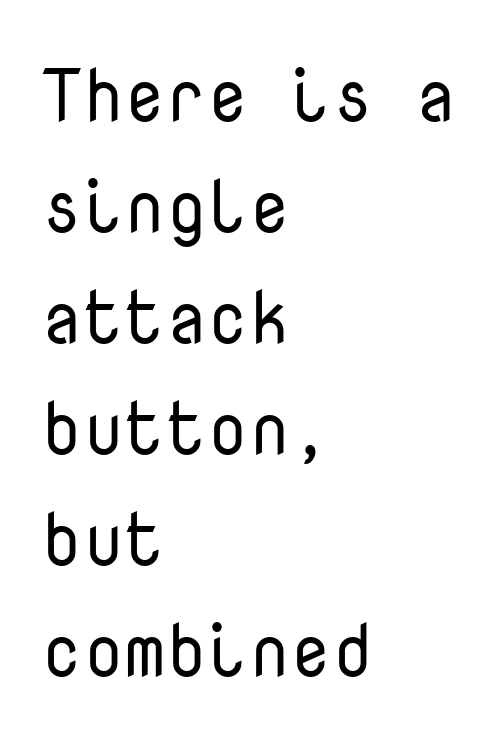
The rendering uses typewriter-style spacing with identical character cells. The rendering anchors every line to the left-hand side. Students, observe: this is what conventionally led text looks like. The passage shown is typeset with a sans-serif family. In terms of posture, this sample is upright.
